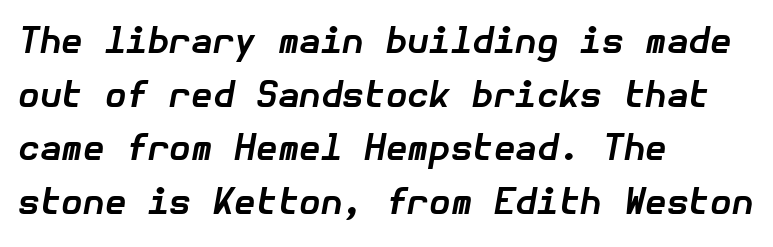
Pretty heavy lettering here — definitely bold. The typography opts for an oblique posture over an upright one. Words float on clear page, feet unadorned. Honestly, the row spacing looks completely unremarkable. Every row of glyphs begins at an identical x-position on the left. Short note: letters normally spaced.
